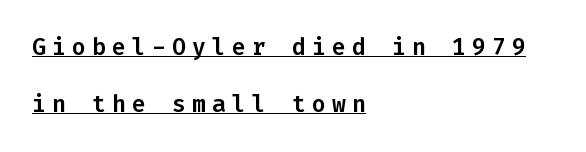
Posture: vertical. Each line starts at the same left margin while the right side varies. Decoration check: the copy is underlined. The horizontal fit of the characters is loose and conspicuously gappy. Vertically, the passage feels expansive, rows floating well apart.
